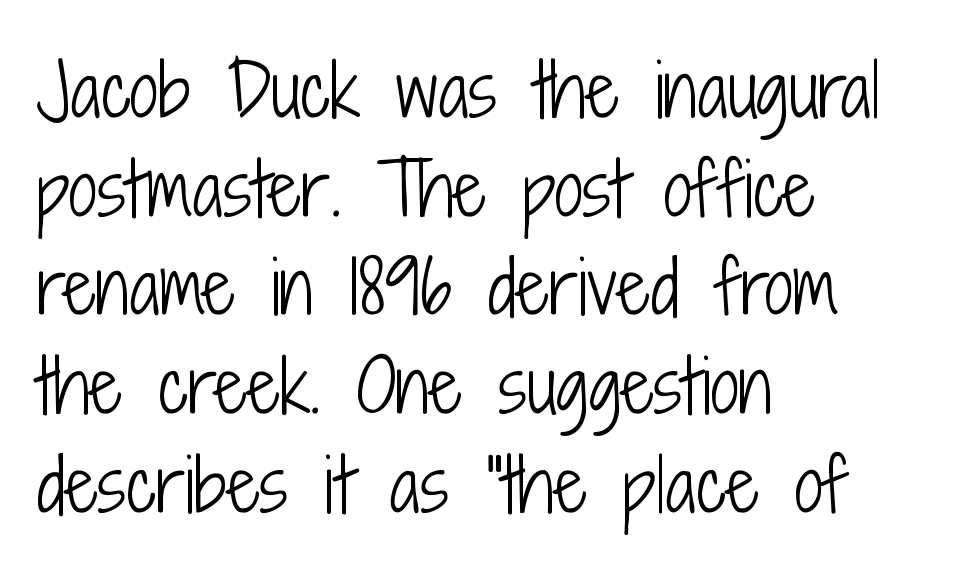
{"serif": "no", "italic": "no", "bold": "no", "weight": "light", "width": "condensed", "stroke_contrast": "low", "x_height": "medium", "monospaced": "no", "underline": "no", "align": "left", "line_spacing": "normal", "line_spacing_ratio": 1.37, "letter_spacing": "normal", "letter_spacing_em": 0.0, "glyph_px": 72}
